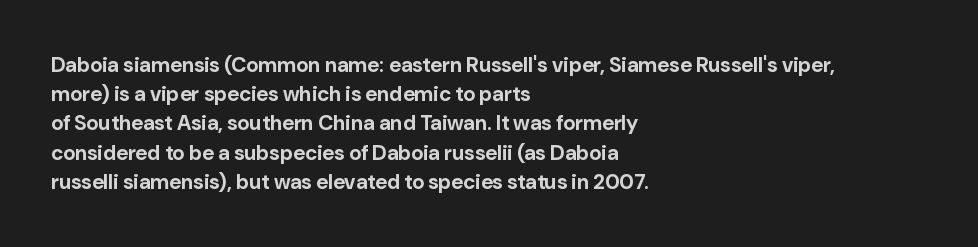
Q: Is the text bold? A: Yes.
Q: Is the text italic (slanted)? A: No, it is upright.
Q: Is the text underlined? A: No.
Q: How is the paragraph aligned? A: Left-aligned.
Q: Is the spacing between letters normal or unusually wide? A: Normal.
Q: Is the spacing between lines tight, normal or loose? A: Normal.
